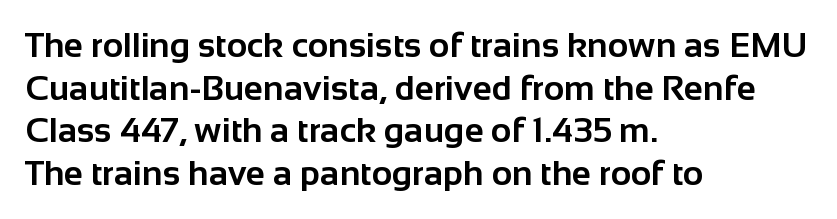
Q: Is the text bold? A: Yes.
Q: Is the text italic (slanted)? A: No, it is upright.
Q: Is the typeface a serif or a sans-serif typeface? A: Sans-serif.
Q: Is the text underlined? A: No.
Q: How is the paragraph aligned? A: Left-aligned.
Q: Is the spacing between letters normal or unusually wide? A: Normal.
Q: Width (condensed, normal, or wide)? A: Normal.
Q: Stroke contrast? A: Low.
Q: x-height? A: Medium.
Q: Monospaced? A: No.
